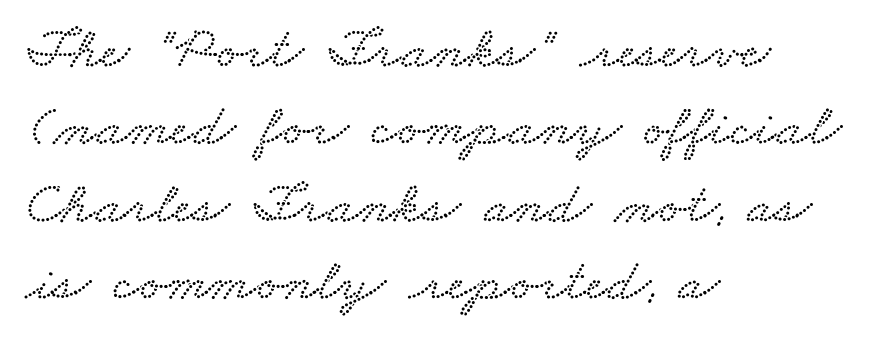
Q: Is the text underlined? A: No.
Q: How is the paragraph aligned? A: Left-aligned.
Q: Is the spacing between letters normal or unusually wide? A: Normal.
Q: Is the spacing between lines tight, normal or loose? A: Normal.
Q: Width (condensed, normal, or wide)? A: Wide.
Q: Stroke contrast? A: Low.
Q: x-height? A: Small.
Q: Monospaced? A: No.
